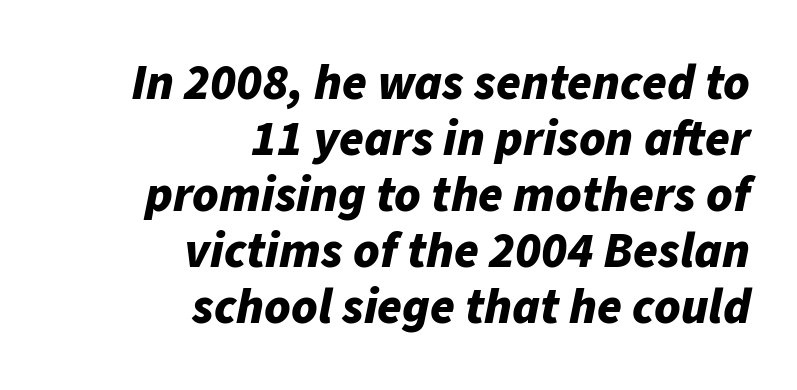
Q: Is the text bold? A: Yes.
Q: Is the text italic (slanted)? A: Yes, it leans right by about 11 degrees.
Q: Is the text underlined? A: No.
Q: How is the paragraph aligned? A: Right-aligned.
Q: Is the spacing between letters normal or unusually wide? A: Normal.
Q: Is the spacing between lines tight, normal or loose? A: Tight.
Q: Width (condensed, normal, or wide)? A: Normal.
Q: Stroke contrast? A: Low.
Q: x-height? A: Medium.
Q: Monospaced? A: No.
